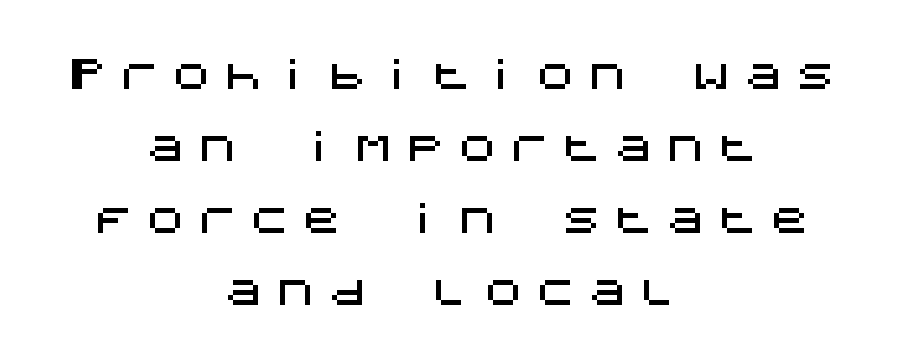
The image shows 40 px sans-serif type, upright; set centered, line spacing 1.8x, unusually wide letter spacing (+0.3 em), not underlined; medium stroke contrast and a large x-height.
